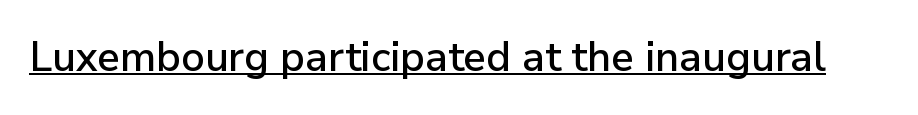
Tracking value appears to be zero — textbook default spacing. Rendered with straight, roman letterforms. Is this a fixed-width face? No — the glyphs have proportional, varying widths. The typesetter has applied underlining to the passage shown.
